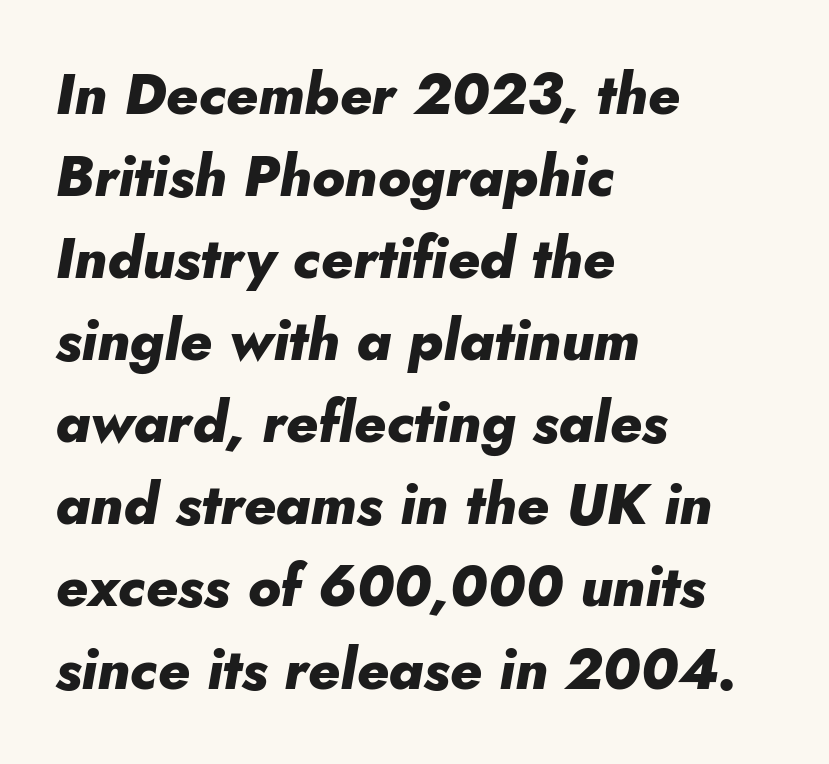
The image shows 57 px heavy type, italic (leaning right); set left-aligned, normal line spacing (1.44x), normal letter spacing, not underlined; low stroke contrast and a small x-height.
